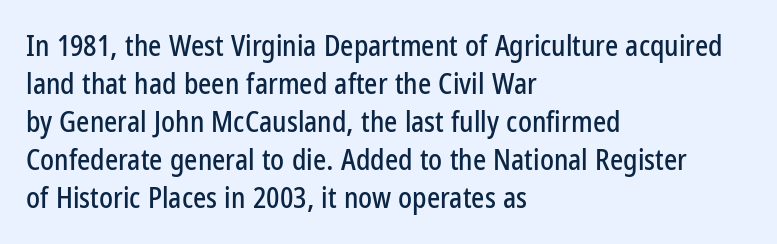
Each letter keeps its own natural width here, so spacing adapts to shape. Decoration check: the copy has no underline. No feet cap the strokes, marking this as sans-serif type. The space between consecutive lines is moderate. Do the letters lean? They stand straight. Alignment: flush left.
